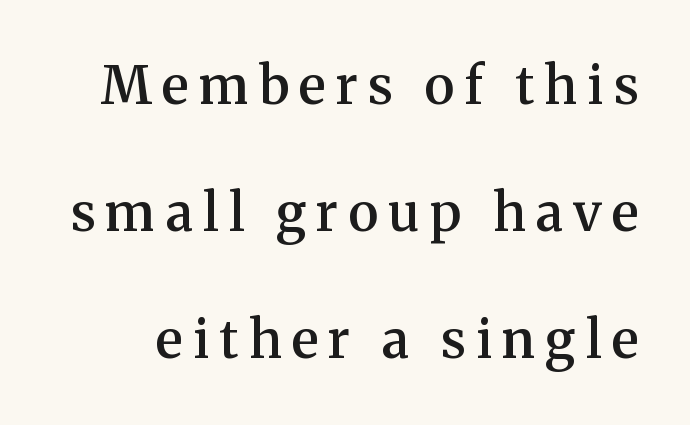
{"serif": "yes", "italic": "no", "bold": "semi", "weight": "semibold", "width": "normal", "stroke_contrast": "medium", "x_height": "medium", "monospaced": "no", "underline": "no", "line_spacing": "loose", "line_spacing_ratio": 2.44, "letter_spacing": "wide", "letter_spacing_em": 0.2, "glyph_px": 52}
